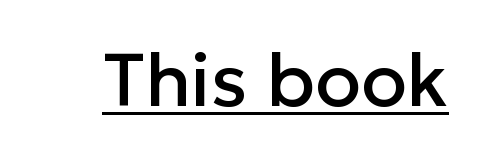
{"serif": "no", "italic": "no", "width": "normal", "stroke_contrast": "low", "x_height": "medium", "monospaced": "no", "underline": "yes", "letter_spacing": "normal", "letter_spacing_em": 0.0, "glyph_px": 75}
